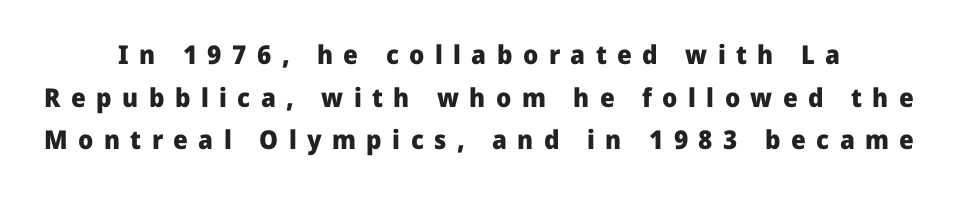
Q: Is the text bold? A: Yes.
Q: Is the text italic (slanted)? A: No, it is upright.
Q: Is the text underlined? A: No.
Q: Is the spacing between letters normal or unusually wide? A: Unusually wide.
Q: Is the spacing between lines tight, normal or loose? A: Normal.
